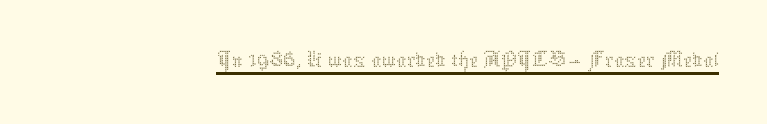
The image shows 50 px thin type, upright; set normal letter spacing, underlined; medium stroke contrast and a medium x-height.
